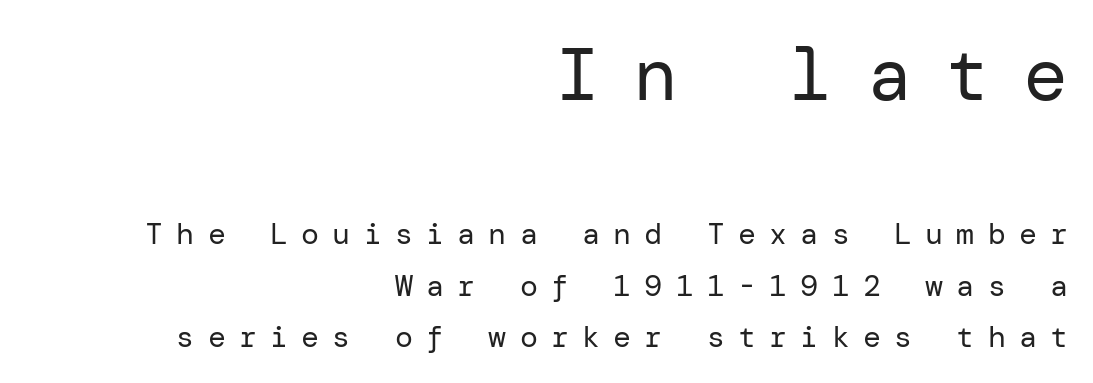
The image shows 75 px regular-weight sans-serif type, upright; set right-aligned, line spacing 1.72x, unusually wide letter spacing (+0.44 em), not underlined; the first (top) block is 2.5x larger; low stroke contrast and a medium x-height.
